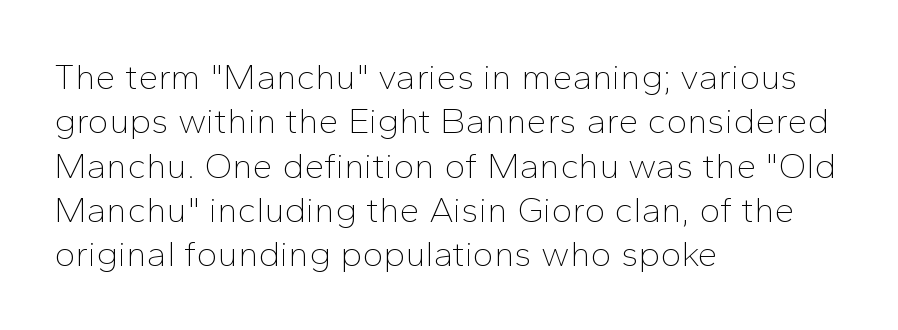
Q: Is the text bold? A: No.
Q: Is the text italic (slanted)? A: No, it is upright.
Q: Is the typeface a serif or a sans-serif typeface? A: Sans-serif.
Q: Is the text underlined? A: No.
Q: How is the paragraph aligned? A: Left-aligned.
Q: Is the spacing between letters normal or unusually wide? A: Normal.
Q: Width (condensed, normal, or wide)? A: Normal.
Q: Stroke contrast? A: Low.
Q: x-height? A: Medium.
Q: Monospaced? A: No.
